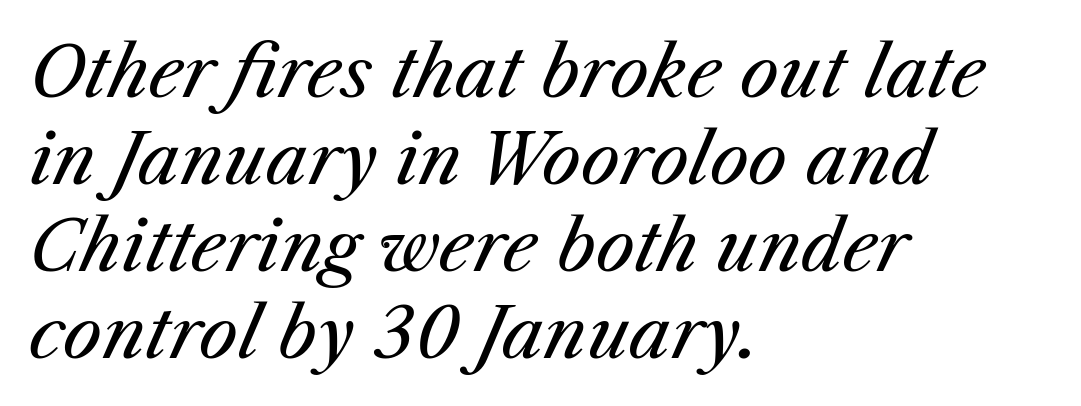
The image shows 69 px regular-weight type, italic (leaning right); set left-aligned, normal line spacing (1.26x), normal letter spacing, not underlined; medium stroke contrast and a medium x-height.
